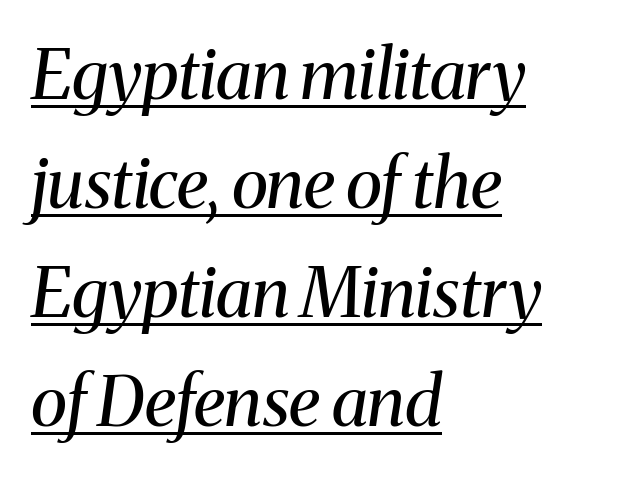
Q: Is the text bold? A: No.
Q: Is the text italic (slanted)? A: Yes, it leans right by about 8 degrees.
Q: Is the typeface a serif or a sans-serif typeface? A: Serif.
Q: Is the text underlined? A: Yes.
Q: How is the paragraph aligned? A: Left-aligned.
Q: Is the spacing between letters normal or unusually wide? A: Normal.
Q: Is the spacing between lines tight, normal or loose? A: Normal.
Q: Width (condensed, normal, or wide)? A: Normal.
Q: Stroke contrast? A: Medium.
Q: x-height? A: Medium.
Q: Monospaced? A: No.
